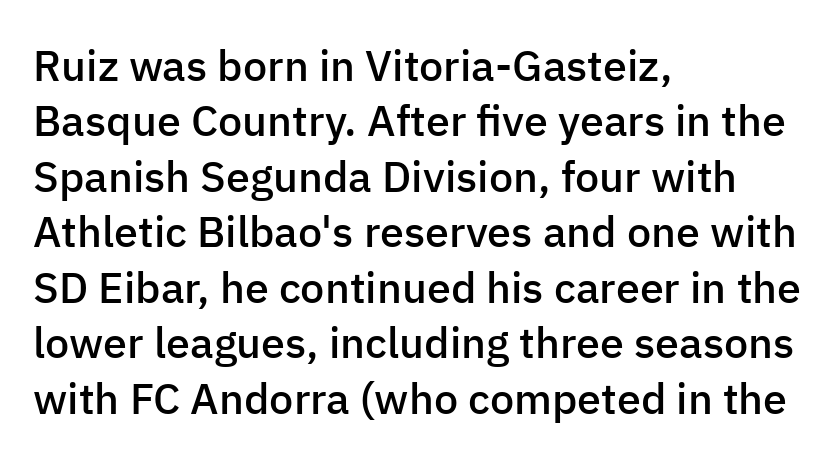
Descenders are the only things crossing below the line. Regular leading. This sample uses an upright cut, with every glyph sitting square on the baseline. The rendering anchors every line to the left-hand side. The glyphs in this specimen are sans serif. I'd describe the lettering as semibold — firm but not a full bold.
